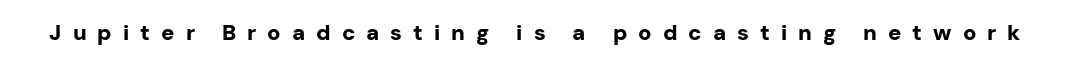
The letters stand upright; this is a roman face. On the weight axis this lands at bold, roughly 700. This rendering features lettering with no underline. Caption: expanded tracking, letters set apart.
